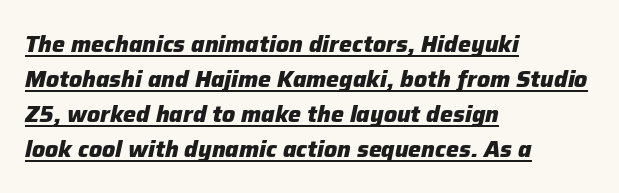
Words appear dense and cohesive because spacing is normal. Strong, thick strokes mark this as bold type. The rendering uses a moderate line-height, typical for paragraphs. Italic: yes, the glyphs are oblique.
